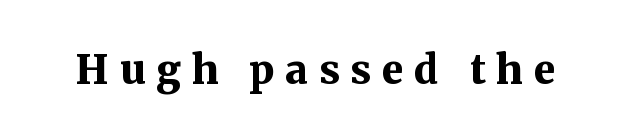
{"serif": "yes", "italic": "no", "bold": "yes", "weight": "bold", "width": "normal", "stroke_contrast": "medium", "x_height": "medium", "monospaced": "no", "underline": "no", "letter_spacing": "wide", "letter_spacing_em": 0.27, "glyph_px": 40}
